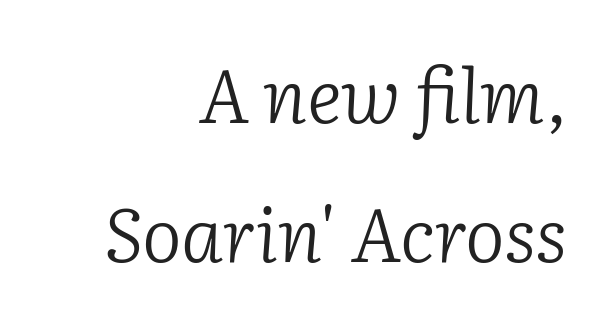
The image shows 75 px light serif type, italic (leaning right); set right-aligned, line spacing 1.85x, normal letter spacing, not underlined; low stroke contrast and a medium x-height.
